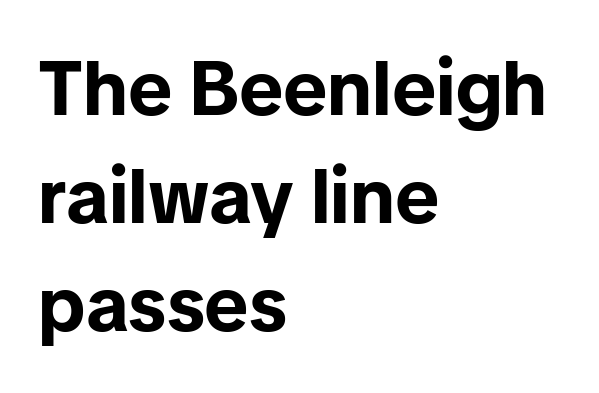
The image shows 77 px bold sans-serif type, upright; set left-aligned, normal line spacing (1.4x), normal letter spacing, not underlined; low stroke contrast and a medium x-height.
